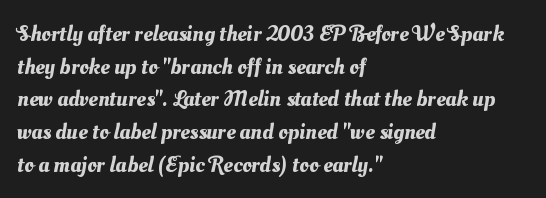
Q: Is the text underlined? A: No.
Q: How is the paragraph aligned? A: Left-aligned.
Q: Is the spacing between letters normal or unusually wide? A: Normal.
Q: Is the spacing between lines tight, normal or loose? A: Normal.
